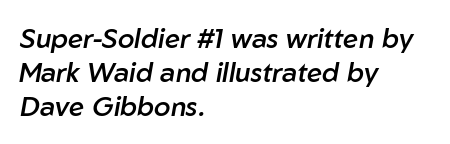
The image shows 27 px text type, italic (leaning right); set left-aligned, normal line spacing (1.26x), normal letter spacing, not underlined.
